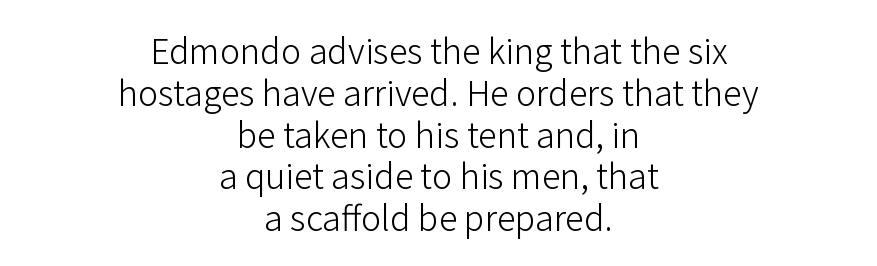
Q: Is the text bold? A: No.
Q: Is the text italic (slanted)? A: No, it is upright.
Q: Is the typeface a serif or a sans-serif typeface? A: Sans-serif.
Q: Is the text underlined? A: No.
Q: How is the paragraph aligned? A: Centered.
Q: Is the spacing between letters normal or unusually wide? A: Normal.
Q: Width (condensed, normal, or wide)? A: Normal.
Q: Stroke contrast? A: Low.
Q: x-height? A: Medium.
Q: Monospaced? A: No.
